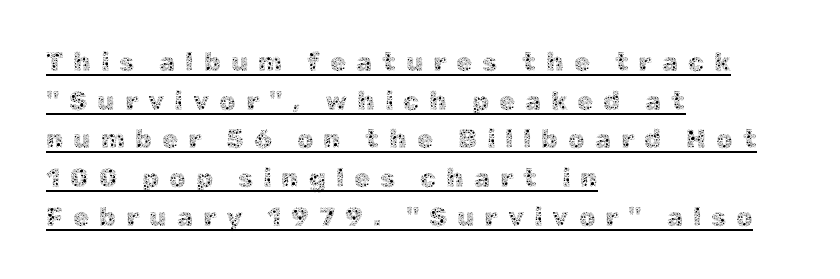
{"italic": "no", "bold": "no", "underline": "yes", "align": "left", "line_spacing": "normal", "line_spacing_ratio": 1.49, "letter_spacing": "wide", "letter_spacing_em": 0.38, "glyph_px": 26}
